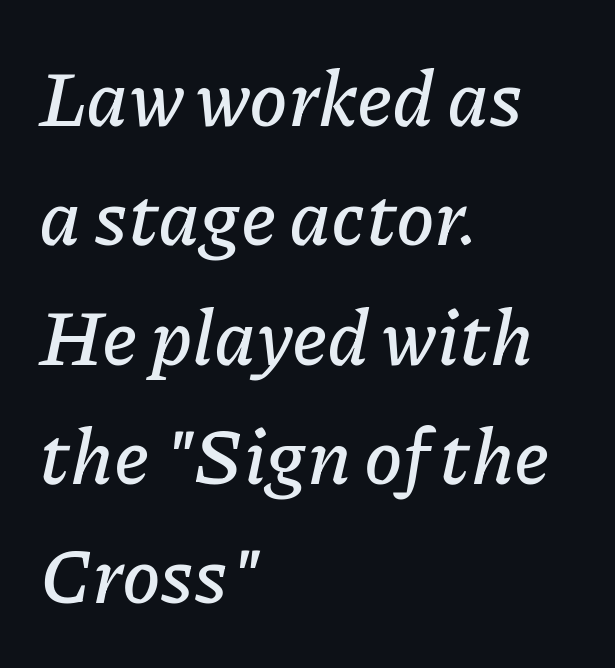
{"italic": "yes", "lean": "right", "slant_degrees": 11, "width": "normal", "stroke_contrast": "low", "x_height": "medium", "monospaced": "no", "underline": "no", "align": "left", "line_spacing": "normal", "line_spacing_ratio": 1.53, "letter_spacing": "normal", "letter_spacing_em": 0.0, "glyph_px": 78}
